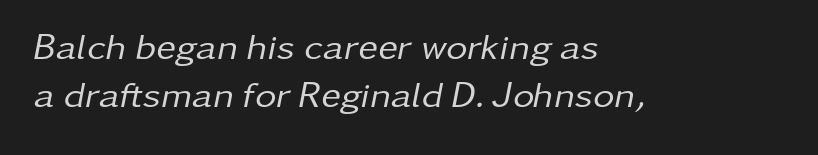
{"italic": "yes", "lean": "right", "slant_degrees": 11, "bold": "no", "weight": "regular", "width": "normal", "stroke_contrast": "low", "x_height": "medium", "monospaced": "no", "underline": "no", "align": "left", "line_spacing": "normal", "line_spacing_ratio": 1.31, "letter_spacing": "normal", "letter_spacing_em": 0.0, "glyph_px": 37}
